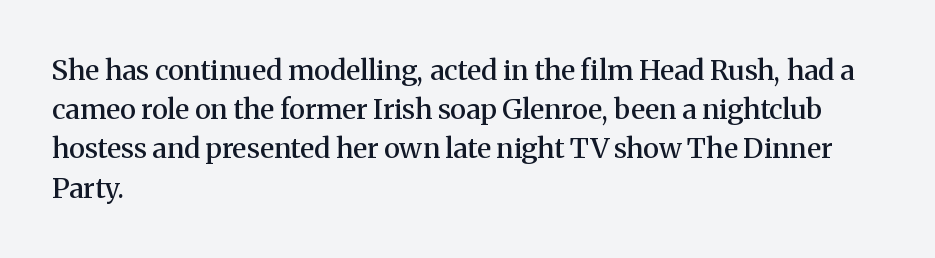
{"serif": "yes", "italic": "no", "bold": "semi", "weight": "semibold", "width": "normal", "stroke_contrast": "medium", "x_height": "medium", "monospaced": "no", "underline": "no", "align": "left", "line_spacing": "normal", "line_spacing_ratio": 1.4, "letter_spacing": "normal", "letter_spacing_em": 0.0, "glyph_px": 28}
